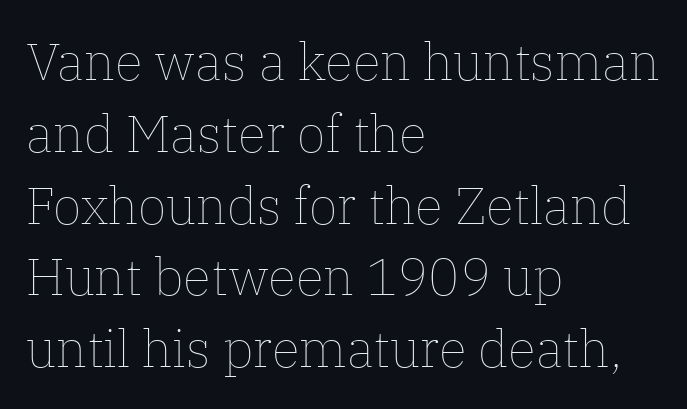
{"italic": "no", "bold": "no", "weight": "thin", "width": "normal", "stroke_contrast": "low", "x_height": "medium", "monospaced": "no", "underline": "no", "align": "left", "line_spacing": "normal", "line_spacing_ratio": 1.38, "letter_spacing": "normal", "letter_spacing_em": 0.0, "glyph_px": 52}
